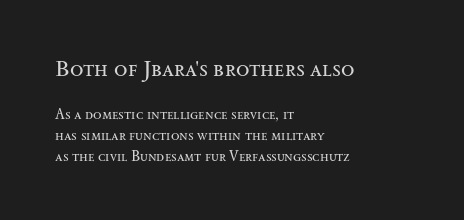
Heft: none added — not bold. These lines keep a tight, regular rhythm from letter to letter. Layout note: lines flush left. Beneath every word, the page is bare. Does the bottom block carry the larger type? No, the top block does.
